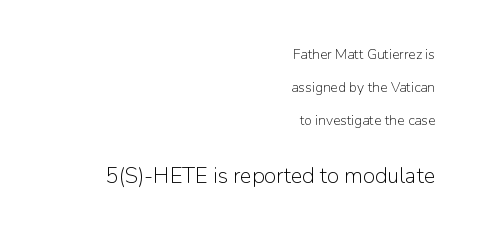
The image shows 22 px text type, upright; set right-aligned, loose line spacing (2.35x), normal letter spacing, not underlined; the second (bottom) block is 1.57x larger.
